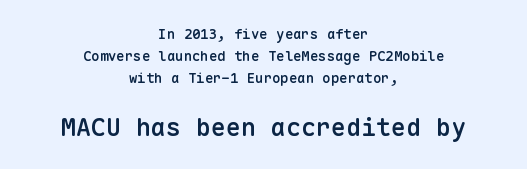
The image shows 25 px text type, upright; set centered, normal line spacing (1.58x), normal letter spacing, not underlined; the second (bottom) block is 1.79x larger.
